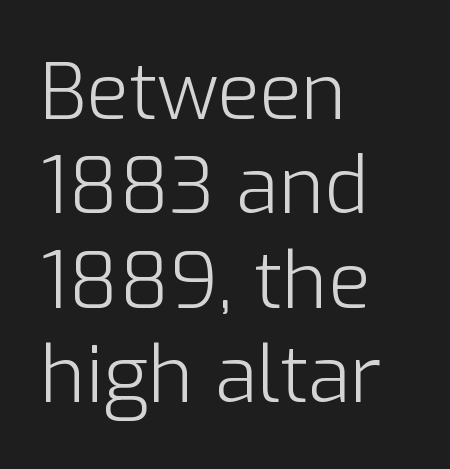
{"serif": "no", "italic": "no", "bold": "no", "weight": "light", "width": "normal", "stroke_contrast": "low", "x_height": "medium", "monospaced": "no", "underline": "no", "align": "left", "line_spacing_ratio": 1.21, "letter_spacing": "normal", "letter_spacing_em": 0.0, "glyph_px": 78}
